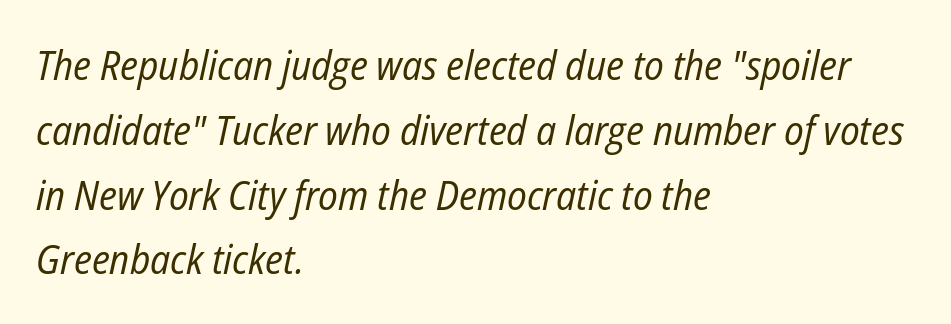
Compared with typical paragraphs, the rows here are spaced about the same. Is the type slanted? Yes — the strokes lean at a clear angle. Vertical stems look standard width or narrower in stroke. Looks like regular typesetting: each glyph gets only the width it needs.
